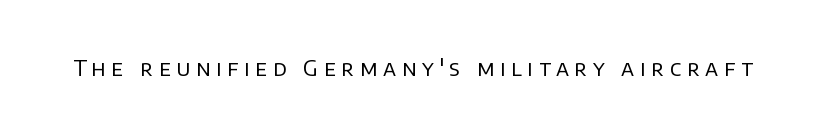
Q: Is the text bold? A: No.
Q: Is the text italic (slanted)? A: No, it is upright.
Q: Is the text underlined? A: No.
Q: Is the spacing between letters normal or unusually wide? A: Unusually wide.
